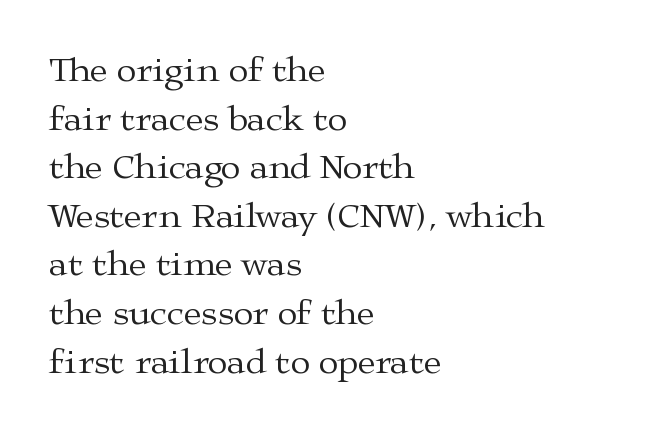
{"serif": "yes", "italic": "no", "bold": "no", "weight": "regular", "width": "wide", "stroke_contrast": "medium", "x_height": "medium", "monospaced": "no", "underline": "no", "align": "left", "line_spacing": "normal", "line_spacing_ratio": 1.35, "letter_spacing": "normal", "letter_spacing_em": 0.0, "glyph_px": 36}
